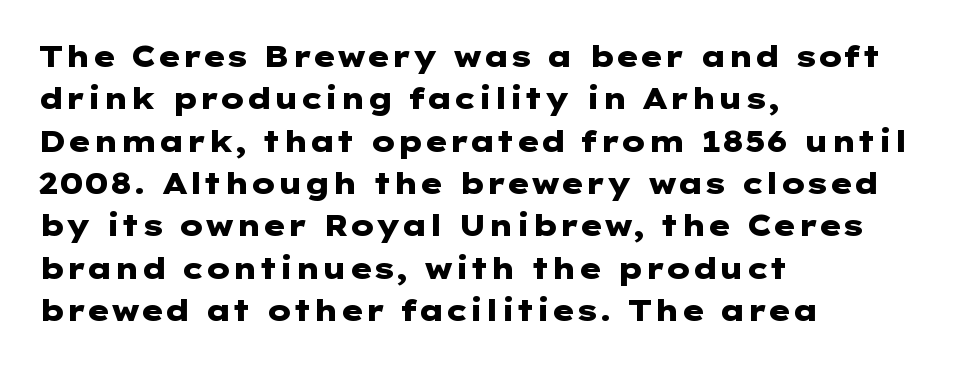
The image shows 29 px heavy, wide sans-serif type, upright; set left-aligned, normal line spacing (1.46x), normal letter spacing, not underlined; low stroke contrast and a medium x-height.
